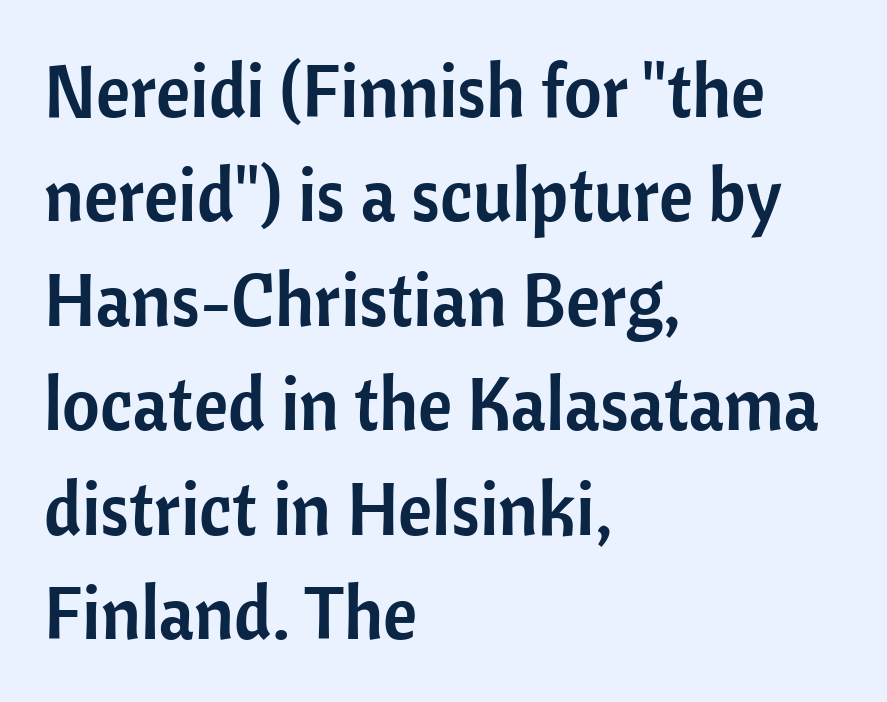
{"serif": "no", "italic": "no", "width": "normal", "stroke_contrast": "low", "x_height": "medium", "monospaced": "no", "underline": "no", "align": "left", "line_spacing": "normal", "line_spacing_ratio": 1.43, "letter_spacing": "normal", "letter_spacing_em": 0.0, "glyph_px": 73}
